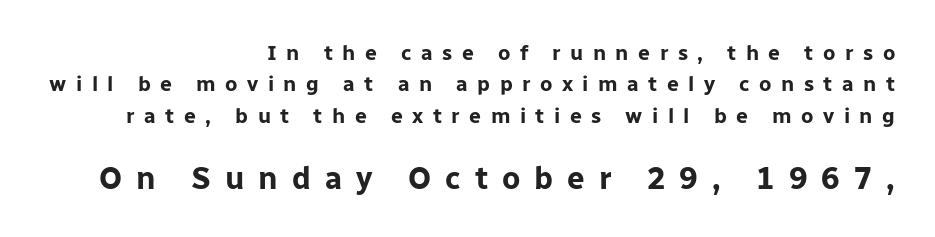
Q: Is the text bold? A: Yes.
Q: Is the text italic (slanted)? A: No, it is upright.
Q: Is the typeface a serif or a sans-serif typeface? A: Sans-serif.
Q: Is the text underlined? A: No.
Q: How is the paragraph aligned? A: Right-aligned.
Q: Is the spacing between letters normal or unusually wide? A: Unusually wide.
Q: Is the spacing between lines tight, normal or loose? A: Normal.
Q: Which block of text is set in a larger size, the first (top) or the second (bottom)? A: The second (bottom) one.
Q: Width (condensed, normal, or wide)? A: Normal.
Q: Stroke contrast? A: Low.
Q: x-height? A: Medium.
Q: Monospaced? A: No.
